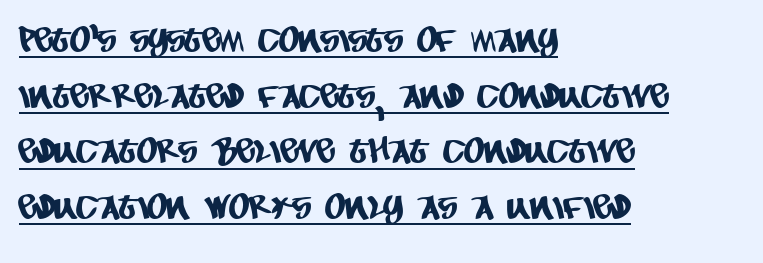
Tracking value appears to be zero — textbook default spacing. Looks like someone drew a line under every word here. Students, observe: this is what conventionally led text looks like. This sample uses a sans-serif face. These lines are rendered in a variable-pitch font. Horizontally, the lines are justified to the leading edge only.
